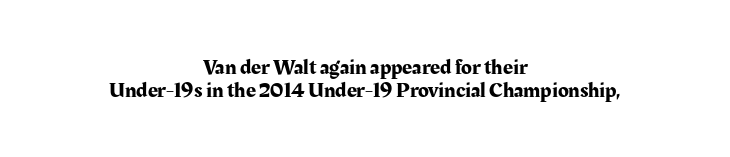
Q: Is the text italic (slanted)? A: No, it is upright.
Q: Is the text underlined? A: No.
Q: How is the paragraph aligned? A: Centered.
Q: Is the spacing between letters normal or unusually wide? A: Normal.
Q: Is the spacing between lines tight, normal or loose? A: Tight.
